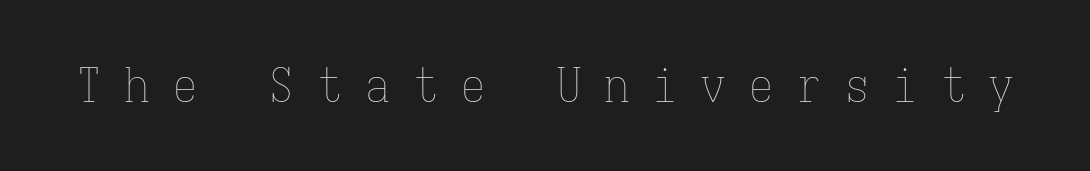
The image shows 48 px thin, condensed type, upright, monospaced; set unusually wide letter spacing (+0.5 em), not underlined; low stroke contrast and a medium x-height.
